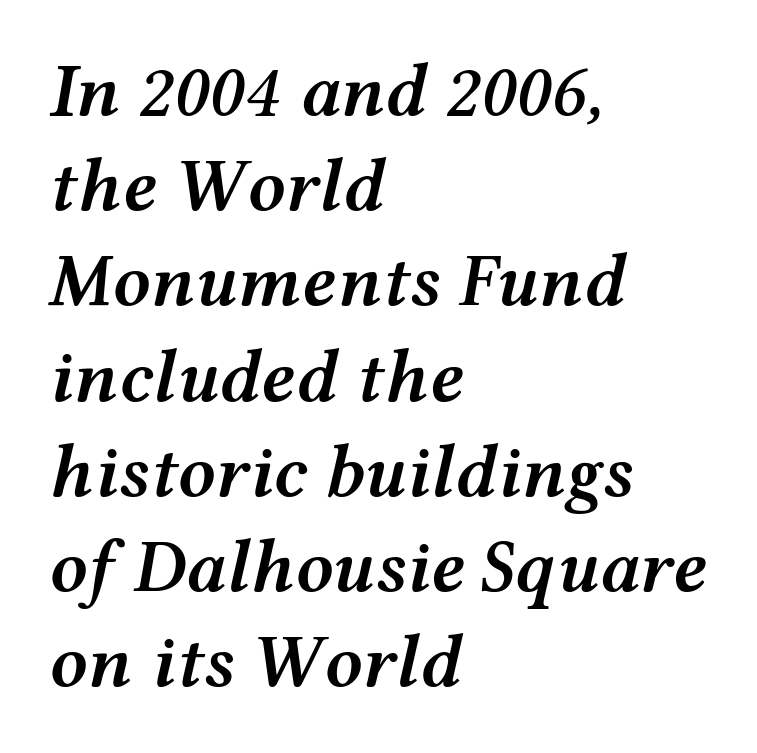
The image shows 75 px semibold, wide type, italic (leaning right); set left-aligned, normal line spacing (1.27x), normal letter spacing, not underlined; medium stroke contrast and a medium x-height.
